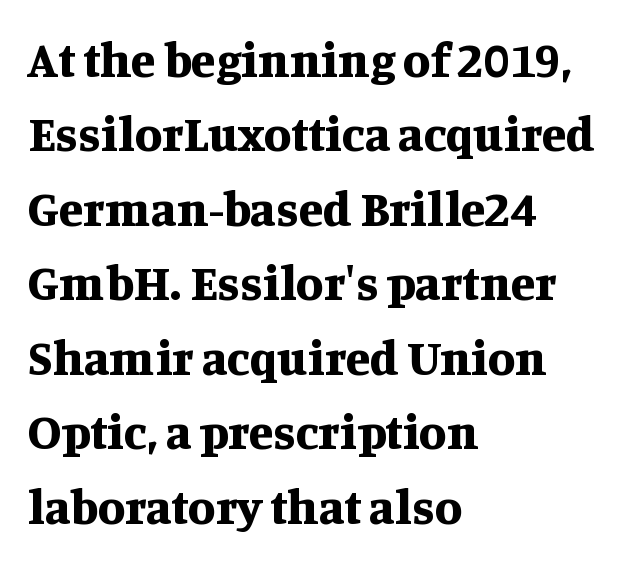
{"serif": "yes", "italic": "no", "bold": "yes", "weight": "bold", "width": "normal", "stroke_contrast": "medium", "x_height": "large", "monospaced": "no", "underline": "no", "align": "left", "line_spacing": "normal", "line_spacing_ratio": 1.49, "letter_spacing": "normal", "letter_spacing_em": 0.0, "glyph_px": 50}
